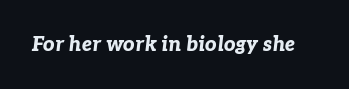
{"italic": "yes", "lean": "right", "slant_degrees": 7, "bold": "yes", "underline": "no", "letter_spacing": "normal", "letter_spacing_em": 0.0, "glyph_px": 20}
